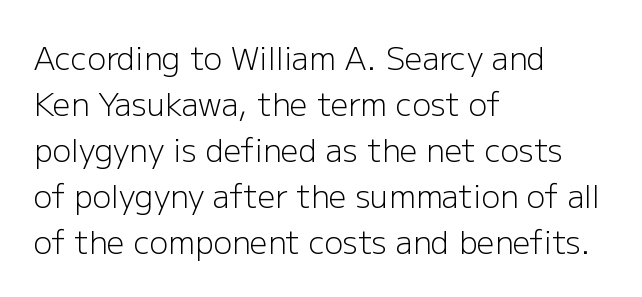
{"serif": "no", "italic": "no", "bold": "no", "weight": "light", "width": "normal", "stroke_contrast": "low", "x_height": "medium", "monospaced": "no", "underline": "no", "align": "left", "line_spacing": "normal", "line_spacing_ratio": 1.48, "letter_spacing": "normal", "letter_spacing_em": 0.0, "glyph_px": 31}
